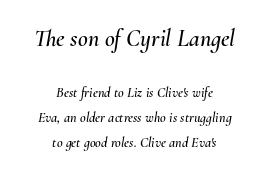
Centered paragraph, ragged on both sides. If you squint, the top block still reads clearly — it's the larger of the two. Rendered with sloped, italic letterforms. Inter-character spacing is left at the font's built-in metrics. Clear beneath every line of the passage.
